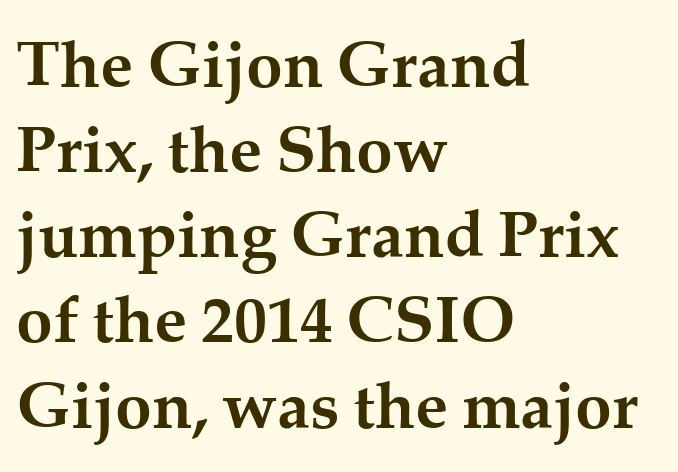
Compared with an ordinary text face, these strokes are far heavier — a full bold. The specimen reads as upright at a glance. Does the type have serifs? Yes, each stem ends in a small foot. The letters sit at their default tracking, neither squeezed nor spread. These lines stack with their left ends in a neat column. The rendering uses natural spacing where letterforms have individual widths.
